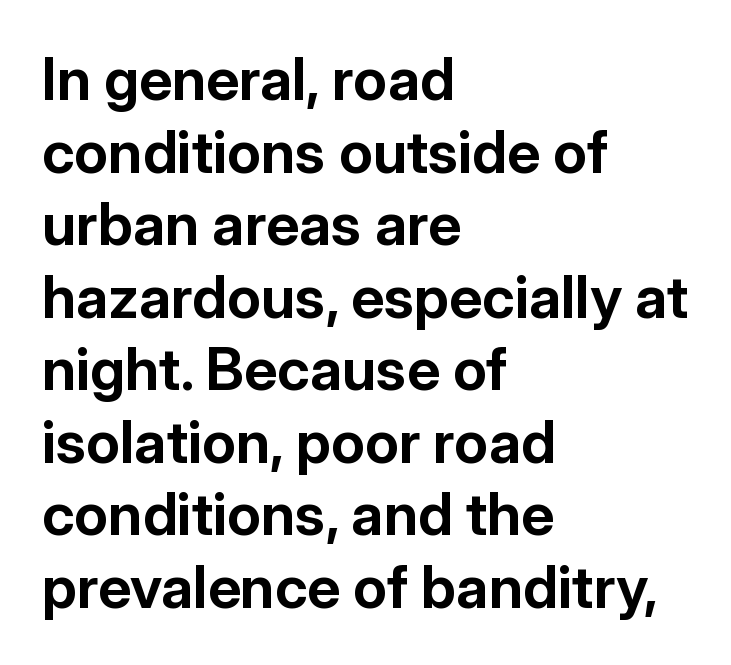
The image shows 59 px bold sans-serif type, upright; set left-aligned, line spacing 1.23x, normal letter spacing, not underlined; low stroke contrast and a medium x-height.
